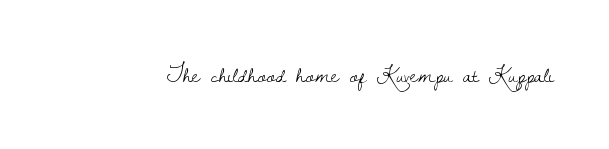
{"bold": "no", "underline": "no", "letter_spacing": "normal", "letter_spacing_em": 0.0, "glyph_px": 24}
